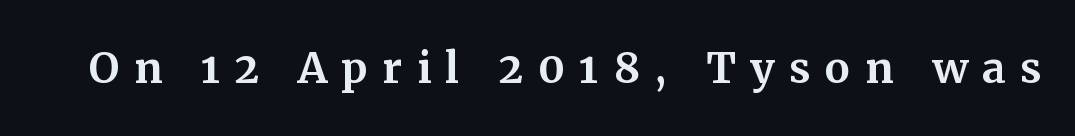
The image shows 57 px serif type, upright; set unusually wide letter spacing (+0.25 em), not underlined; medium stroke contrast and a medium x-height.
